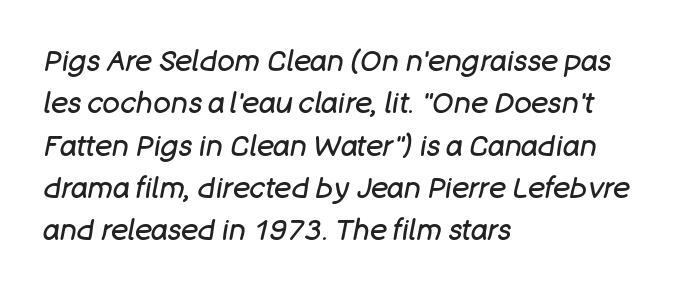
The image shows 29 px regular-weight type, italic (leaning right); set left-aligned, normal line spacing (1.46x), normal letter spacing, not underlined; low stroke contrast and a large x-height.
